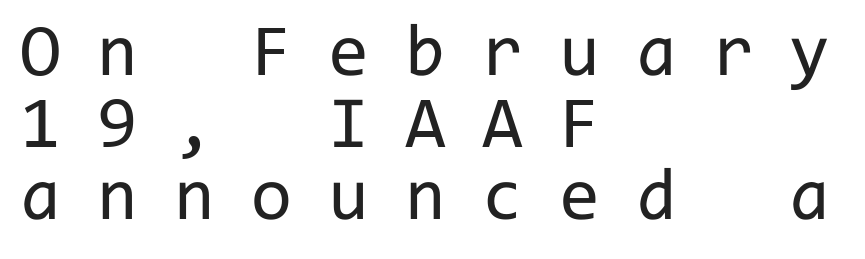
{"serif": "no", "italic": "no", "bold": "no", "weight": "regular", "width": "normal", "stroke_contrast": "low", "x_height": "medium", "monospaced": "yes", "underline": "no", "align": "left", "line_spacing": "tight", "line_spacing_ratio": 0.97, "letter_spacing": "wide", "letter_spacing_em": 0.49, "glyph_px": 74}
